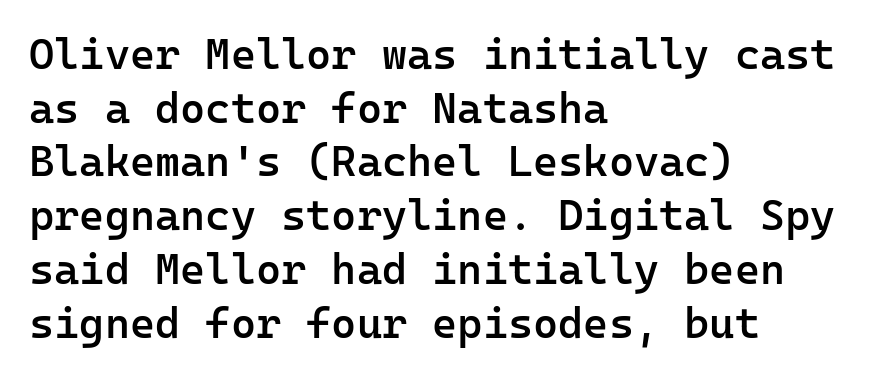
The image shows 43 px semibold sans-serif type, upright, monospaced; set left-aligned, normal line spacing (1.25x), normal letter spacing, not underlined; low stroke contrast and a medium x-height.
